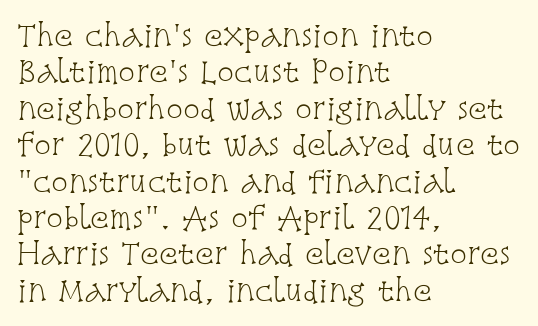
Line starts are locked; line ends wander. Each new line begins a customary step beneath the previous one. Observe the ordinary spacing: letters are neighbours, not strangers. Letters have the restrained weight of plain body copy at most. Spacing verdict: proportional, widths tailored to each character. A typesetter would label this face a serif.
